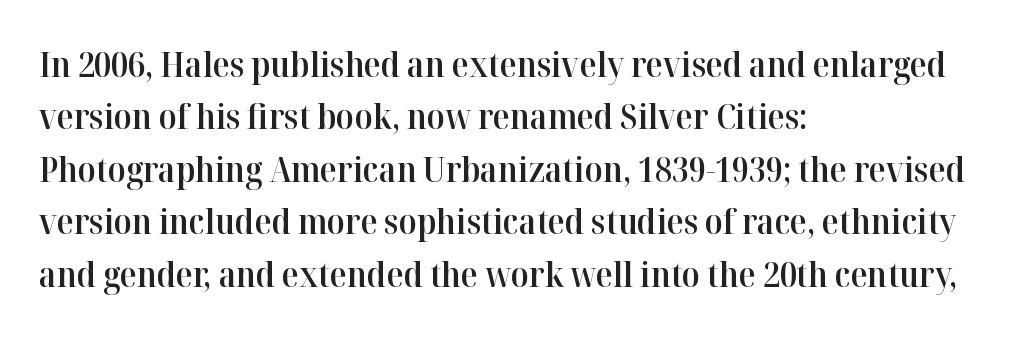
The image shows 35 px semibold serif type, upright; set left-aligned, normal line spacing (1.5x), normal letter spacing, not underlined; high stroke contrast and a medium x-height.
